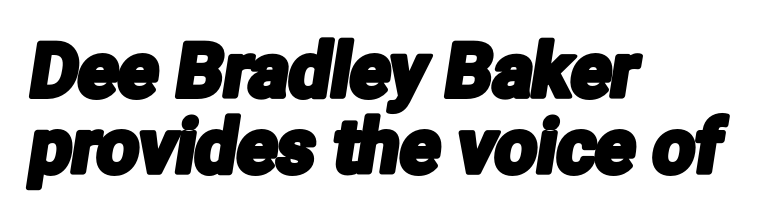
The image shows 74 px condensed sans-serif type; set left-aligned, tight line spacing (1.03x), normal letter spacing, not underlined; low stroke contrast and a medium x-height.
